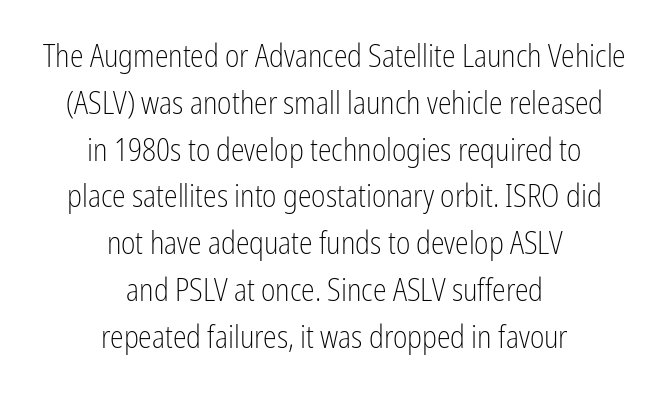
Horizontal bands of white between lines are of average thickness. Is this a fixed-width face? No — the glyphs have proportional, varying widths. Reading down the block, each line starts at a different indent, mirrored at its end. A quiet, ordinary-to-light weight characterises the typeface. In terms of posture, this sample is upright.
